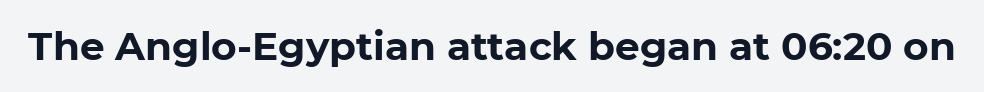
The image shows 39 px bold sans-serif type; set normal letter spacing, not underlined; low stroke contrast and a medium x-height.
